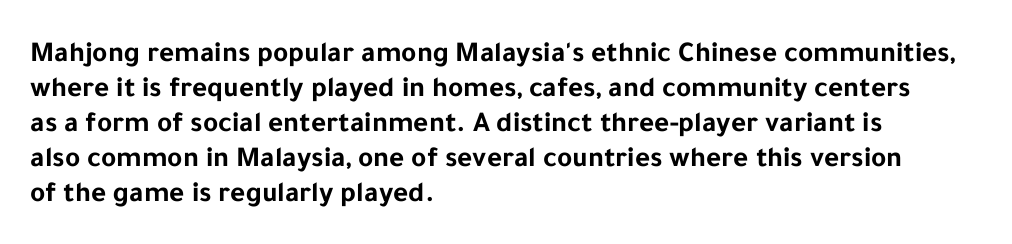
Rule under the text: the space is simply empty. Short and long lines alike share a common starting point at left. The glyphs in this specimen are sans serif. Plenty of ink on the page — the face is bold. The type is set solid horizontally, with unmodified tracking. The rendering uses natural spacing where letterforms have individual widths.
